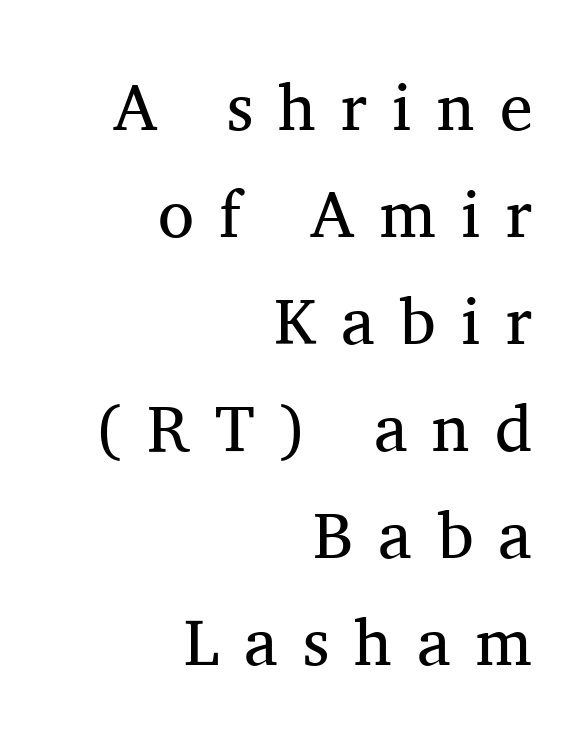
{"serif": "yes", "italic": "no", "bold": "no", "weight": "regular", "width": "normal", "stroke_contrast": "medium", "x_height": "medium", "monospaced": "no", "underline": "no", "align": "right", "line_spacing": "normal", "line_spacing_ratio": 1.62, "letter_spacing": "wide", "letter_spacing_em": 0.38, "glyph_px": 66}
